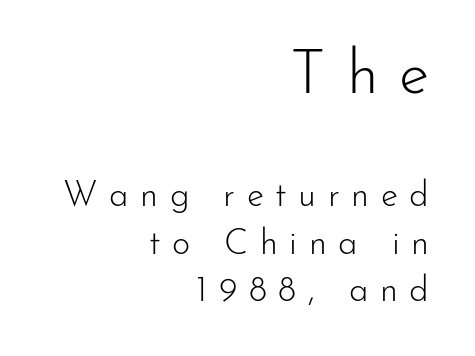
The image shows 62 px light sans-serif type, upright; set right-aligned, normal line spacing (1.35x), unusually wide letter spacing (+0.33 em), not underlined; the first (top) block is 1.77x larger; low stroke contrast and a small x-height.
